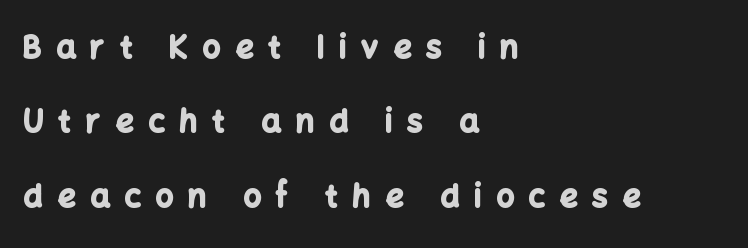
The image shows 31 px bold sans-serif type, upright; set left-aligned, loose line spacing (2.4x), unusually wide letter spacing (+0.48 em), not underlined; low stroke contrast and a medium x-height.
